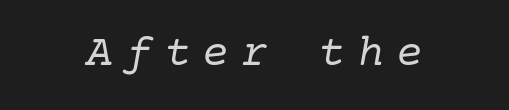
The image shows 45 px regular-weight serif type, italic (leaning right); set centered, unusually wide letter spacing (+0.26 em), not underlined; low stroke contrast and a medium x-height.
